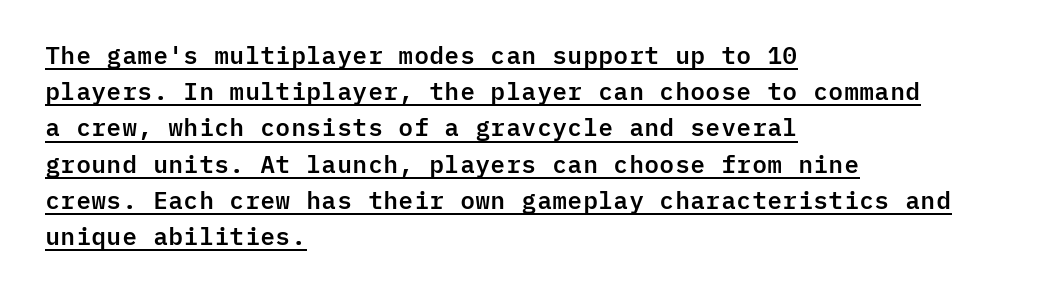
The image shows 24 px text type, upright; set left-aligned, normal line spacing (1.51x), normal letter spacing, underlined.
